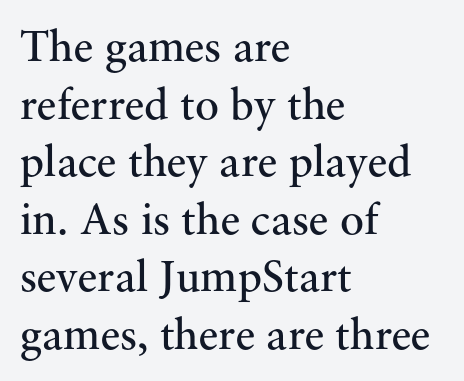
{"serif": "yes", "italic": "no", "bold": "no", "weight": "regular", "width": "normal", "stroke_contrast": "medium", "x_height": "small", "monospaced": "no", "underline": "no", "align": "left", "line_spacing": "normal", "line_spacing_ratio": 1.28, "letter_spacing": "normal", "letter_spacing_em": 0.0, "glyph_px": 45}
